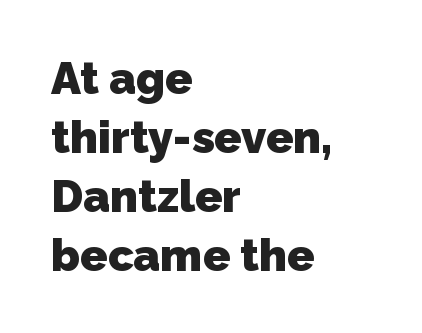
The image shows 45 px heavy sans-serif type; set left-aligned, normal line spacing (1.31x), normal letter spacing, not underlined; low stroke contrast and a medium x-height.
